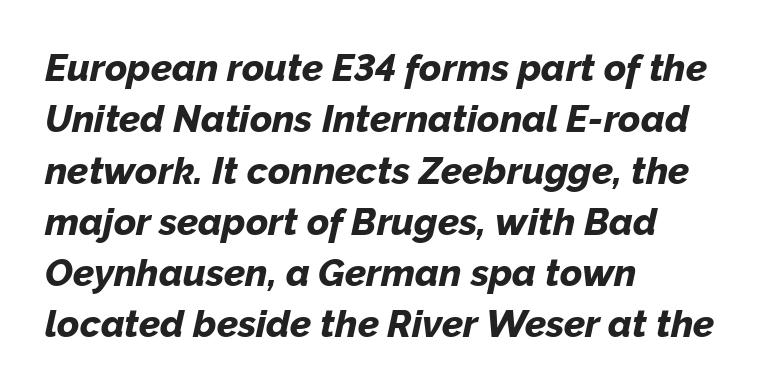
Q: Is the text bold? A: Yes.
Q: Is the text italic (slanted)? A: Yes, it leans right by about 12 degrees.
Q: Is the text underlined? A: No.
Q: How is the paragraph aligned? A: Left-aligned.
Q: Is the spacing between letters normal or unusually wide? A: Normal.
Q: Is the spacing between lines tight, normal or loose? A: Normal.
Q: Width (condensed, normal, or wide)? A: Normal.
Q: Stroke contrast? A: Low.
Q: x-height? A: Medium.
Q: Monospaced? A: No.
